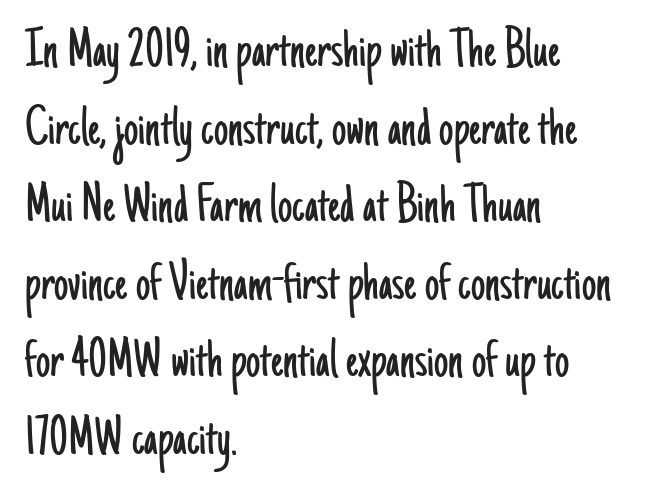
The rendering shows plain stroke endings on the letterforms — a sans-serif design. The weight would be labelled regular, book, light, or lighter still. Do the characters align in a grid? No, the font is proportional. The block of text has a typical density, with ordinary space between rows.
